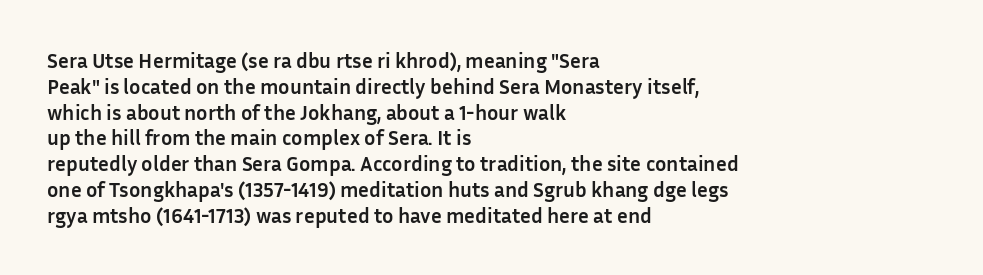
The image shows 21 px bold type, upright; set left-aligned, line spacing 1.23x, normal letter spacing, not underlined.
